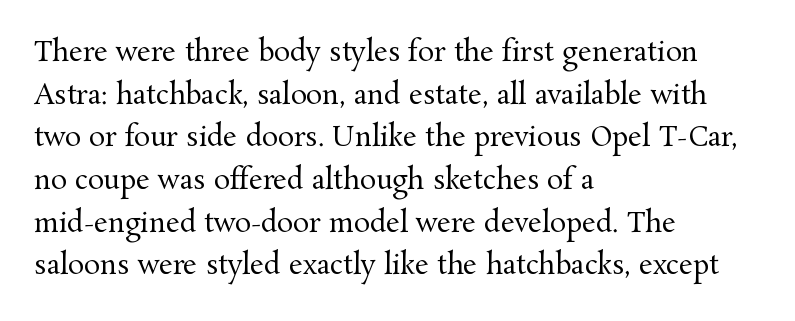
{"italic": "no", "bold": "no", "underline": "no", "align": "left", "line_spacing": "normal", "line_spacing_ratio": 1.58, "letter_spacing": "normal", "letter_spacing_em": 0.0, "glyph_px": 27}
